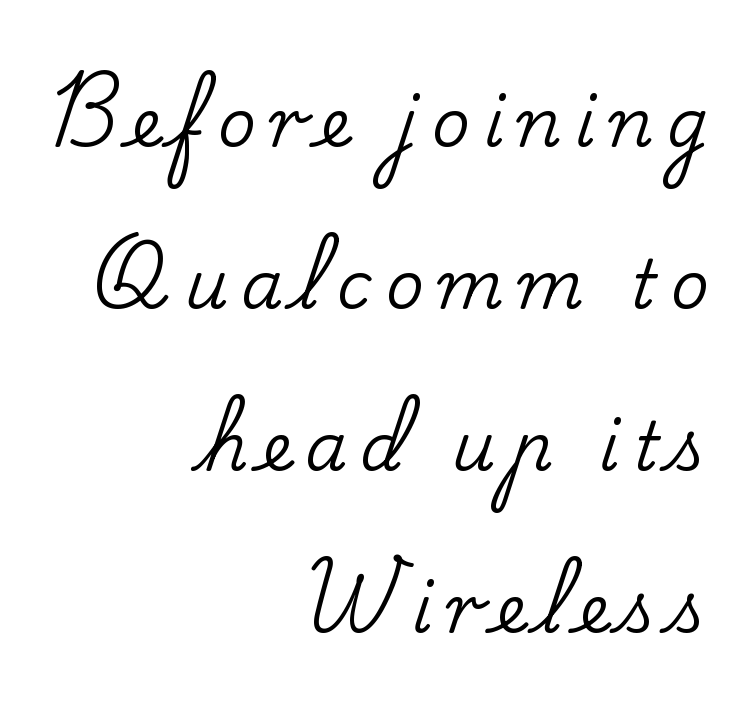
I'd call this a serif setting — the letters wear small feet. Does extra space separate the letters? Yes, quite a lot of it. Any mark beneath the type? The region is blank. Short and long lines alike share a common ending point at right. Honestly, the rows look like they've been pulled way apart.
